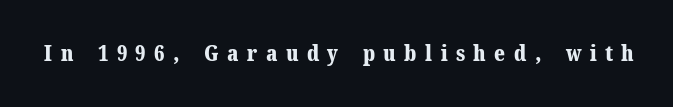
The image shows 22 px bold type, upright; set unusually wide letter spacing (+0.38 em), not underlined.
